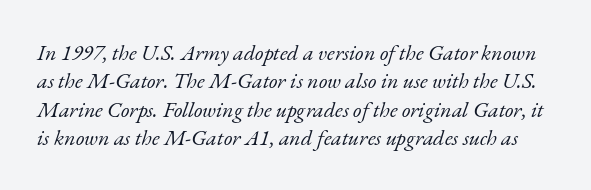
{"italic": "yes", "lean": "right", "slant_degrees": 17, "bold": "no", "underline": "no", "line_spacing": "normal", "line_spacing_ratio": 1.29, "letter_spacing": "normal", "letter_spacing_em": 0.0, "glyph_px": 22}
